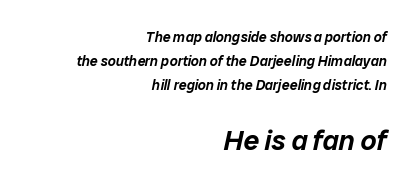
The block sitting lower on the canvas is the one with enlarged characters. Every character sits at an angle, as italics do. In terms of letterspacing, this is plain default setting. The rag falls on the left side of this text block. Lines of text with bare space underneath.
